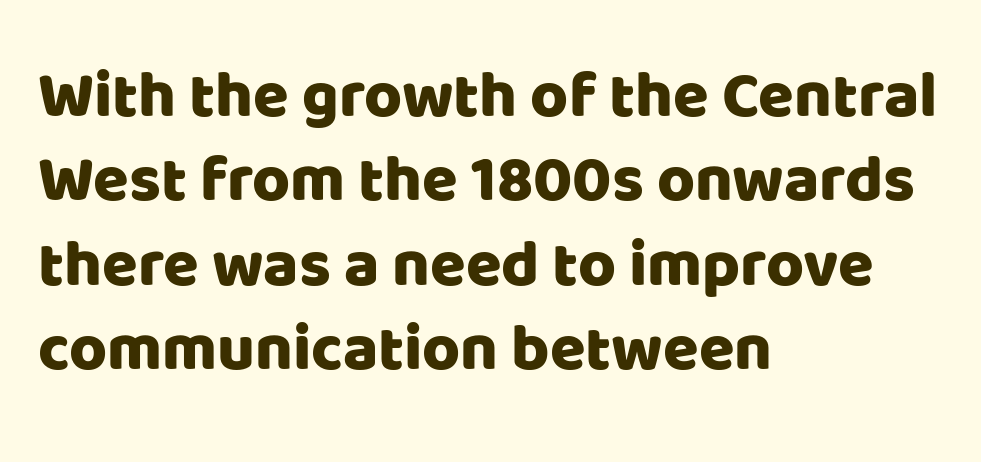
Look at the bottom of the vertical strokes: they stop flat, with no serifs. Type without underlining. The rendering keeps characters at their native spacing. You can tell it's not italic because the verticals are truly vertical. A typesetter would call this proportional, since set widths differ per character.
